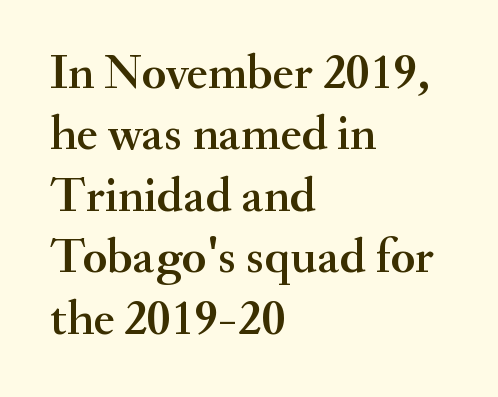
{"serif": "yes", "italic": "no", "width": "normal", "stroke_contrast": "medium", "x_height": "small", "monospaced": "no", "underline": "no", "align": "left", "line_spacing_ratio": 1.23, "letter_spacing": "normal", "letter_spacing_em": 0.0, "glyph_px": 50}
